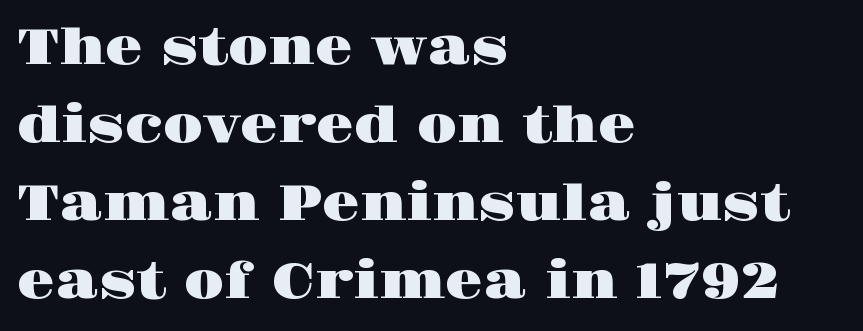
Just letters on the line, the space beneath them empty. Note: serifs present on the glyphs. Each letter keeps its own natural width here, so spacing adapts to shape. Upright lettering throughout. The setting favours the left margin, as ordinary paragraphs usually do.
